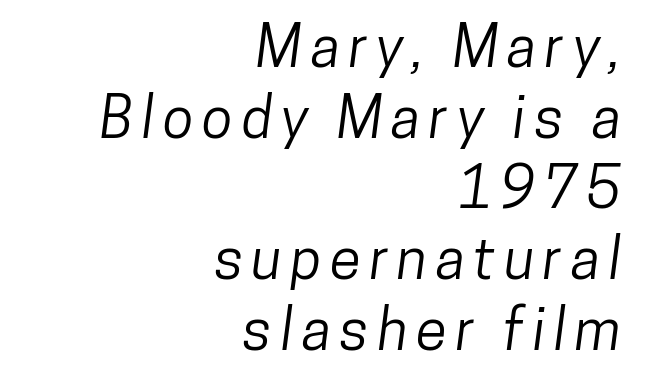
Q: Is the typeface a serif or a sans-serif typeface? A: Sans-serif.
Q: Is the text underlined? A: No.
Q: How is the paragraph aligned? A: Right-aligned.
Q: Width (condensed, normal, or wide)? A: Condensed.
Q: Stroke contrast? A: Low.
Q: x-height? A: Medium.
Q: Monospaced? A: No.
